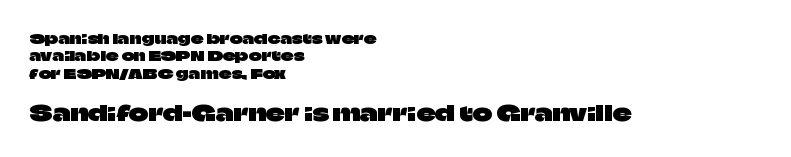
The image shows 21 px text type, upright; set left-aligned, normal line spacing (1.25x), normal letter spacing, not underlined; the second (bottom) block is 1.5x larger.
